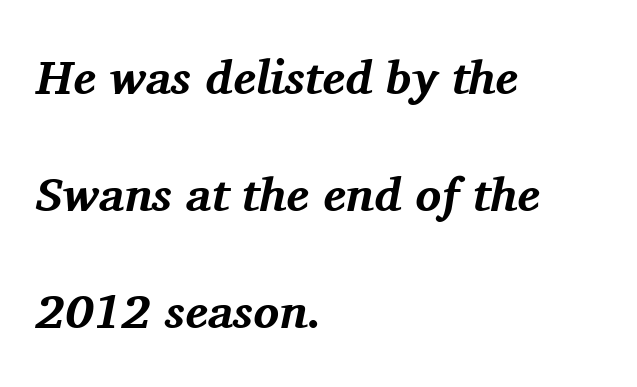
{"serif": "yes", "italic": "yes", "lean": "right", "slant_degrees": 11, "bold": "yes", "weight": "bold", "width": "normal", "stroke_contrast": "medium", "x_height": "medium", "monospaced": "no", "underline": "no", "align": "left", "line_spacing": "loose", "line_spacing_ratio": 2.44, "letter_spacing": "normal", "letter_spacing_em": 0.0, "glyph_px": 48}
